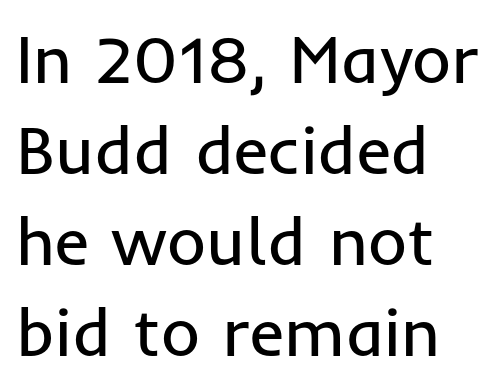
Q: Is the text bold? A: No.
Q: Is the text italic (slanted)? A: No, it is upright.
Q: Is the typeface a serif or a sans-serif typeface? A: Sans-serif.
Q: Is the text underlined? A: No.
Q: How is the paragraph aligned? A: Left-aligned.
Q: Is the spacing between letters normal or unusually wide? A: Normal.
Q: Is the spacing between lines tight, normal or loose? A: Normal.
Q: Width (condensed, normal, or wide)? A: Normal.
Q: Stroke contrast? A: Low.
Q: x-height? A: Medium.
Q: Monospaced? A: No.
